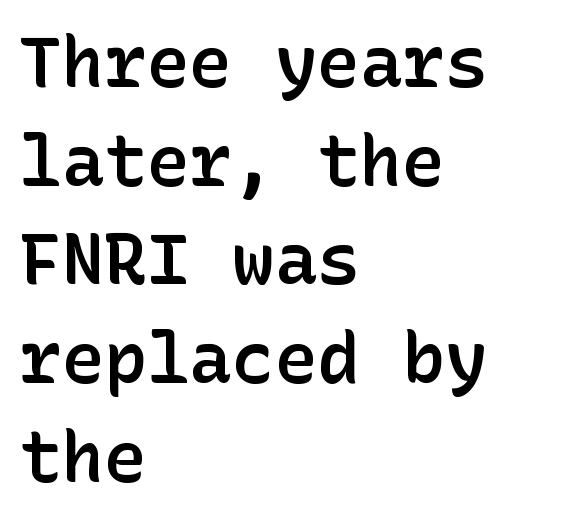
Italic? Not at all — the glyphs are vertical. Moderately thickened strokes mark this as semibold type. Type style note: lacks serifs. Words appear dense and cohesive because spacing is normal.
